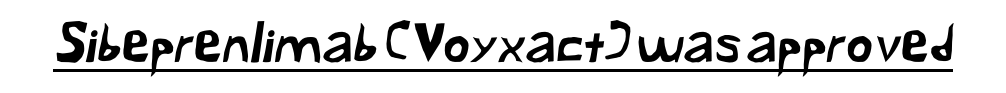
{"serif": "no", "width": "normal", "stroke_contrast": "low", "x_height": "medium", "monospaced": "no", "underline": "yes", "letter_spacing": "normal", "letter_spacing_em": 0.0, "glyph_px": 52}
